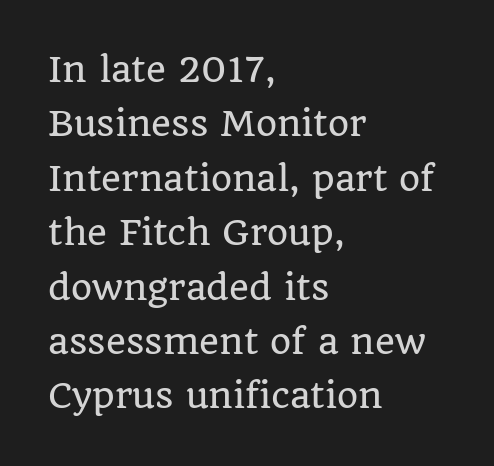
{"serif": "yes", "italic": "no", "width": "normal", "stroke_contrast": "low", "x_height": "large", "monospaced": "no", "underline": "no", "align": "left", "line_spacing": "normal", "line_spacing_ratio": 1.6, "letter_spacing": "normal", "letter_spacing_em": 0.0, "glyph_px": 34}
